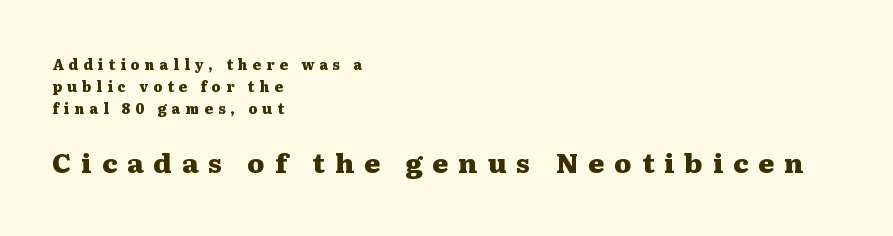
Q: Is the text bold? A: Yes.
Q: Is the text italic (slanted)? A: No, it is upright.
Q: Is the text underlined? A: No.
Q: How is the paragraph aligned? A: Left-aligned.
Q: Is the spacing between letters normal or unusually wide? A: Unusually wide.
Q: Is the spacing between lines tight, normal or loose? A: Normal.
Q: Which block of text is set in a larger size, the first (top) or the second (bottom)? A: The second (bottom) one.
